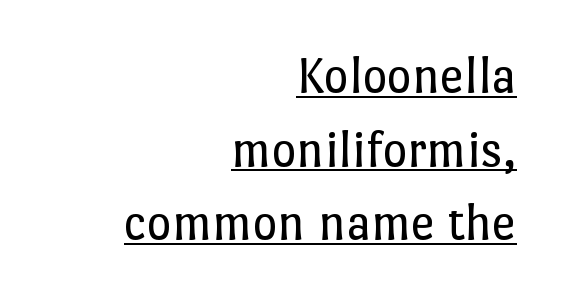
Each line ends at the same right margin while the left side varies. Is the letter spacing exaggerated? No — it looks like the ordinary default. This is roman type, the default non-slanted kind. No letter is thick-stroked: the sample isn't bold. Vertical spacing — default. Character widths vary here, with narrow letters taking less room than wide ones.
